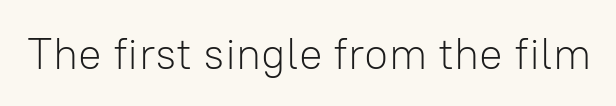
Q: Is the text bold? A: No.
Q: Is the text italic (slanted)? A: No, it is upright.
Q: Is the typeface a serif or a sans-serif typeface? A: Sans-serif.
Q: Is the text underlined? A: No.
Q: Is the spacing between letters normal or unusually wide? A: Normal.
Q: Width (condensed, normal, or wide)? A: Normal.
Q: Stroke contrast? A: Low.
Q: x-height? A: Medium.
Q: Monospaced? A: No.
